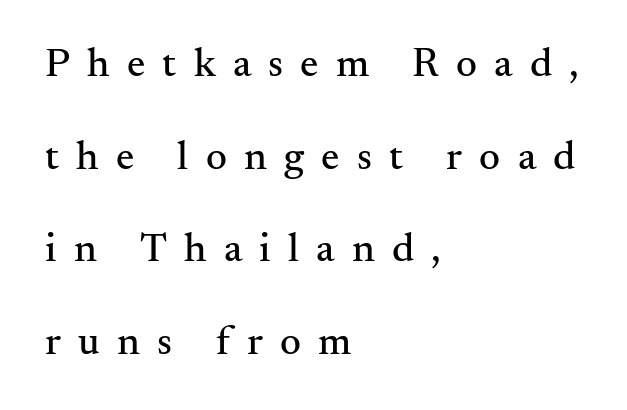
The image shows 41 px serif type, upright; set left-aligned, loose line spacing (2.26x), unusually wide letter spacing (+0.42 em), not underlined; medium stroke contrast and a small x-height.
